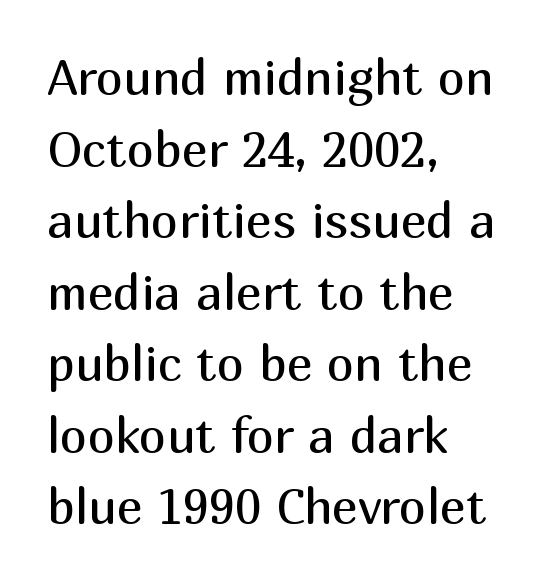
The image shows 49 px regular-weight sans-serif type, upright; set left-aligned, normal line spacing (1.46x), normal letter spacing, not underlined; medium stroke contrast and a medium x-height.
